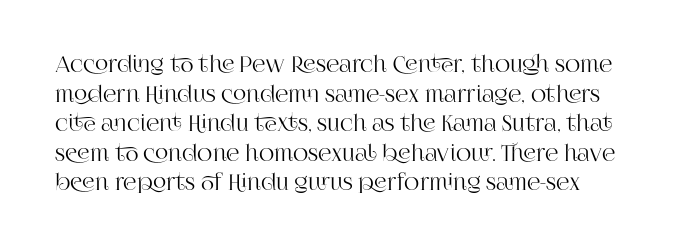
The rendering keeps characters at their native spacing. Every character sits straight up, as roman type does. The rendering uses a moderate line-height, typical for paragraphs. Descender tails drop into unmarked territory.
